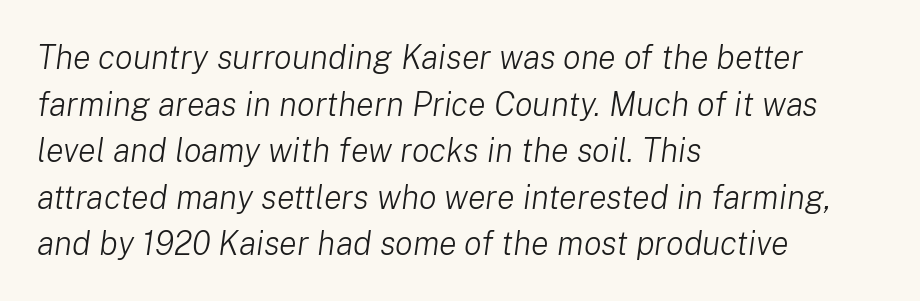
The rendering applies a slant to the glyphs. Nobody drew a line under any word here. The rendering keeps characters at their native spacing. Do the characters align in a grid? No, the font is proportional.
